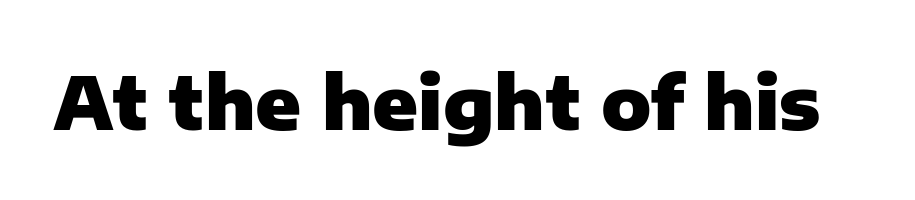
Has an underline been added? It has not. Heft: maximum for text — a bold. Here the designer chose a conventional face with non-uniform glyph widths. Style check: upright.
